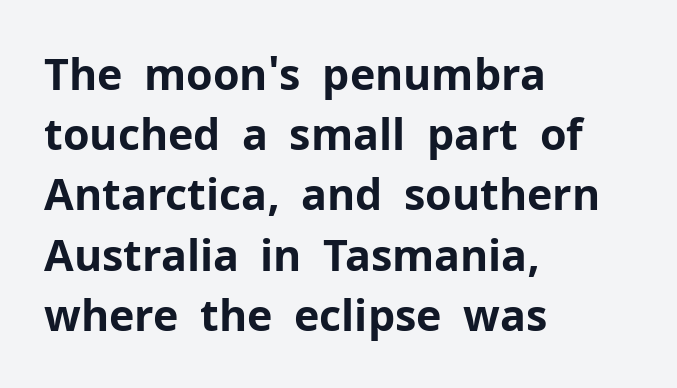
The image shows 43 px bold sans-serif type, upright; set left-aligned, normal line spacing (1.4x), normal letter spacing, not underlined; low stroke contrast and a medium x-height.
